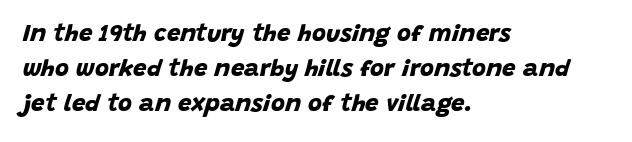
The image shows 24 px bold type; set left-aligned, normal line spacing (1.46x), normal letter spacing, not underlined.
